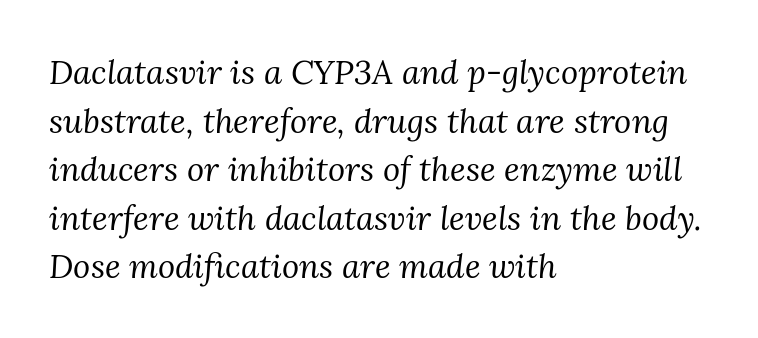
Q: Is the text bold? A: No.
Q: Is the text italic (slanted)? A: Yes, it leans right by about 3 degrees.
Q: Is the typeface a serif or a sans-serif typeface? A: Serif.
Q: Is the text underlined? A: No.
Q: How is the paragraph aligned? A: Left-aligned.
Q: Is the spacing between letters normal or unusually wide? A: Normal.
Q: Is the spacing between lines tight, normal or loose? A: Normal.
Q: Width (condensed, normal, or wide)? A: Normal.
Q: Stroke contrast? A: Medium.
Q: x-height? A: Medium.
Q: Monospaced? A: No.
